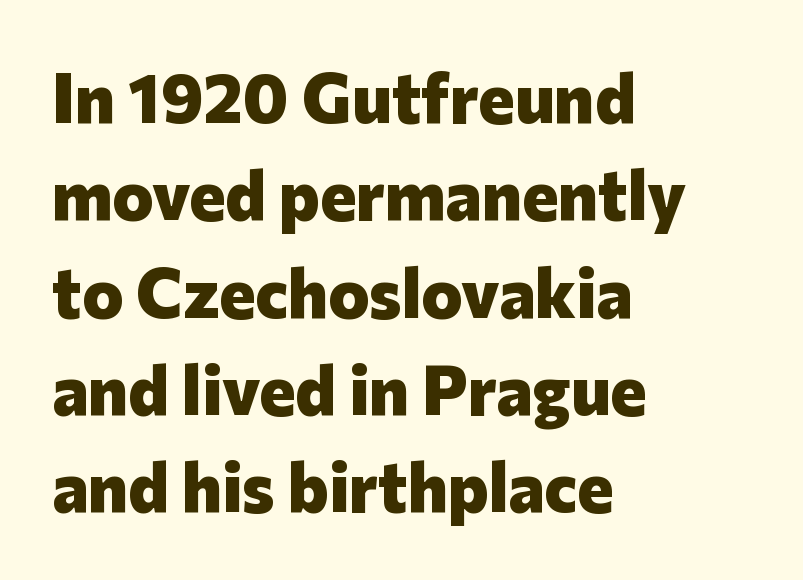
Q: Is the text bold? A: Yes.
Q: Is the text italic (slanted)? A: No, it is upright.
Q: Is the typeface a serif or a sans-serif typeface? A: Sans-serif.
Q: Is the text underlined? A: No.
Q: How is the paragraph aligned? A: Left-aligned.
Q: Is the spacing between letters normal or unusually wide? A: Normal.
Q: Is the spacing between lines tight, normal or loose? A: Normal.
Q: Width (condensed, normal, or wide)? A: Normal.
Q: Stroke contrast? A: Low.
Q: x-height? A: Medium.
Q: Monospaced? A: No.
